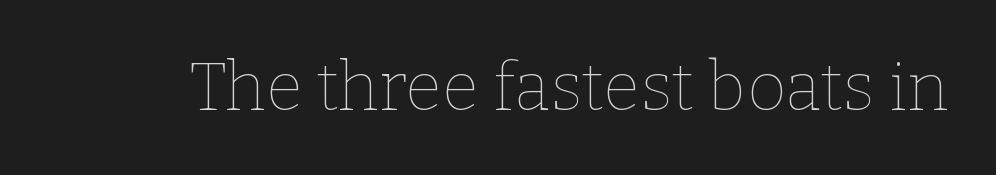
{"italic": "no", "bold": "no", "weight": "thin", "width": "normal", "stroke_contrast": "low", "x_height": "medium", "monospaced": "no", "underline": "no", "letter_spacing": "normal", "letter_spacing_em": 0.0, "glyph_px": 67}
